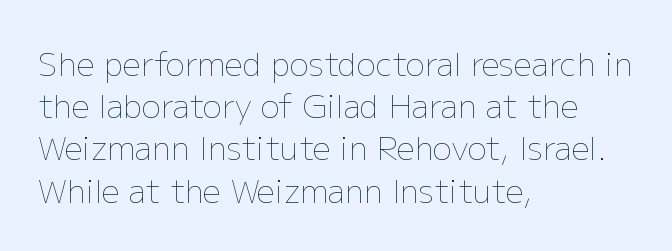
{"italic": "no", "bold": "no", "weight": "thin", "width": "normal", "stroke_contrast": "low", "x_height": "medium", "monospaced": "no", "underline": "no", "align": "left", "line_spacing": "normal", "line_spacing_ratio": 1.32, "letter_spacing": "normal", "letter_spacing_em": 0.0, "glyph_px": 32}
